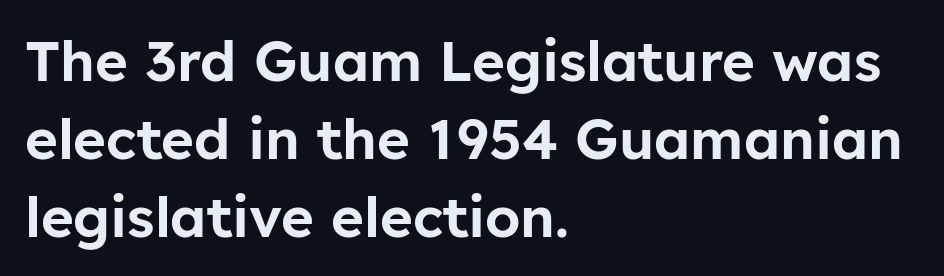
The image shows 56 px sans-serif type, upright; set left-aligned, normal line spacing (1.39x), normal letter spacing, not underlined; low stroke contrast and a medium x-height.
